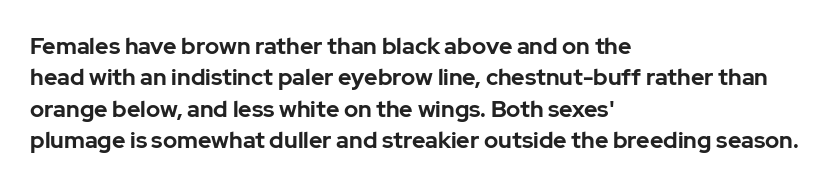
Q: Is the text bold? A: Yes.
Q: Is the text italic (slanted)? A: No, it is upright.
Q: Is the text underlined? A: No.
Q: How is the paragraph aligned? A: Left-aligned.
Q: Is the spacing between letters normal or unusually wide? A: Normal.
Q: Is the spacing between lines tight, normal or loose? A: Normal.
